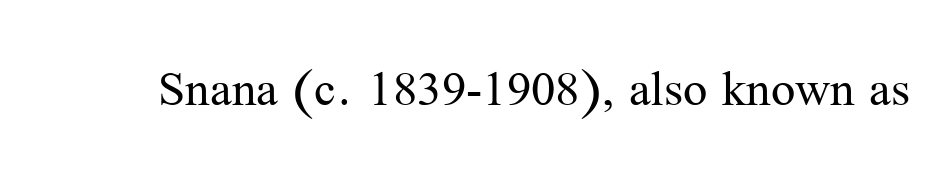
Ink coverage per letter is moderate at most. In terms of posture, this sample is upright. What kind of face is this? One with serifs. Quick note: underline off.
